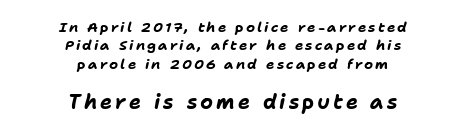
The image shows 20 px bold type, italic (leaning right); set centered, normal line spacing (1.32x), not underlined; the second (bottom) block is 1.43x larger.
